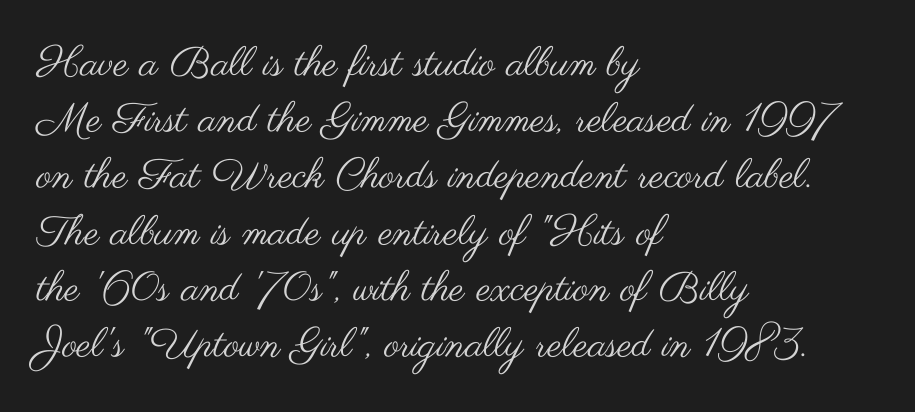
Q: Is the text bold? A: No.
Q: Is the text italic (slanted)? A: Yes.
Q: Is the typeface a serif or a sans-serif typeface? A: Sans-serif.
Q: Is the text underlined? A: No.
Q: How is the paragraph aligned? A: Left-aligned.
Q: Is the spacing between letters normal or unusually wide? A: Normal.
Q: Is the spacing between lines tight, normal or loose? A: Normal.
Q: Width (condensed, normal, or wide)? A: Wide.
Q: Stroke contrast? A: Medium.
Q: x-height? A: Small.
Q: Monospaced? A: No.
